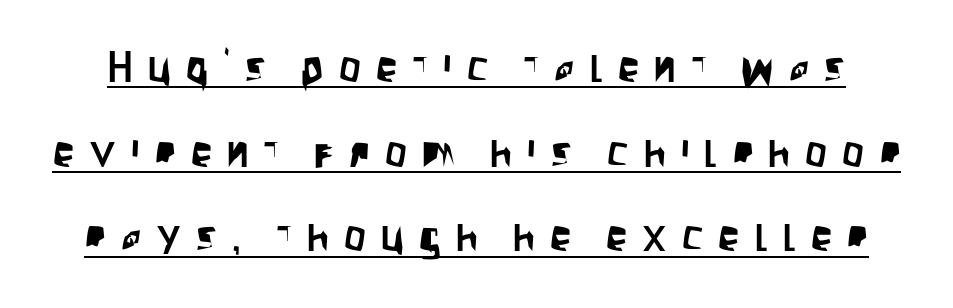
You could not count columns in this text — the font is proportionally spaced. Every character sits straight up, as roman type does. Is the letter spacing exaggerated? Yes — the characters are pushed far apart. The text was rendered using a sans face with plain stroke endings.
